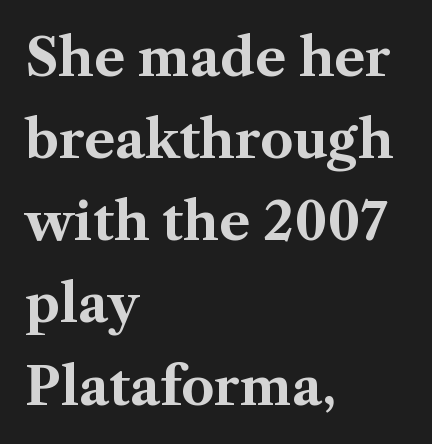
The glyphs have the mass of a bold cut. Character widths vary here, with narrow letters taking less room than wide ones. Observe the serifs anchoring each vertical stroke in this sample. The gaps between neighbouring characters are ordinary and unremarkable. The gap between lines stays unmarked.
